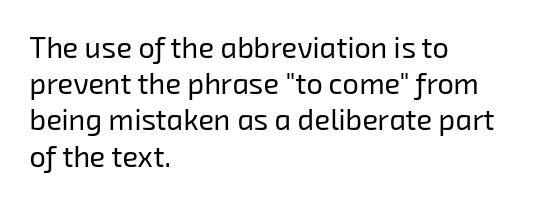
{"serif": "no", "bold": "no", "weight": "regular", "width": "normal", "stroke_contrast": "low", "x_height": "medium", "monospaced": "no", "underline": "no", "align": "left", "line_spacing": "normal", "line_spacing_ratio": 1.25, "letter_spacing": "normal", "letter_spacing_em": 0.0, "glyph_px": 29}
